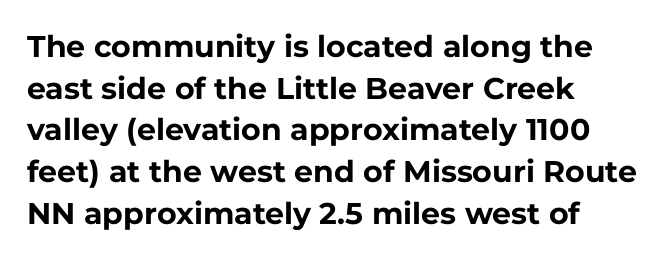
The image shows 30 px bold sans-serif type, upright; set left-aligned, normal line spacing (1.39x), normal letter spacing, not underlined; low stroke contrast and a medium x-height.
